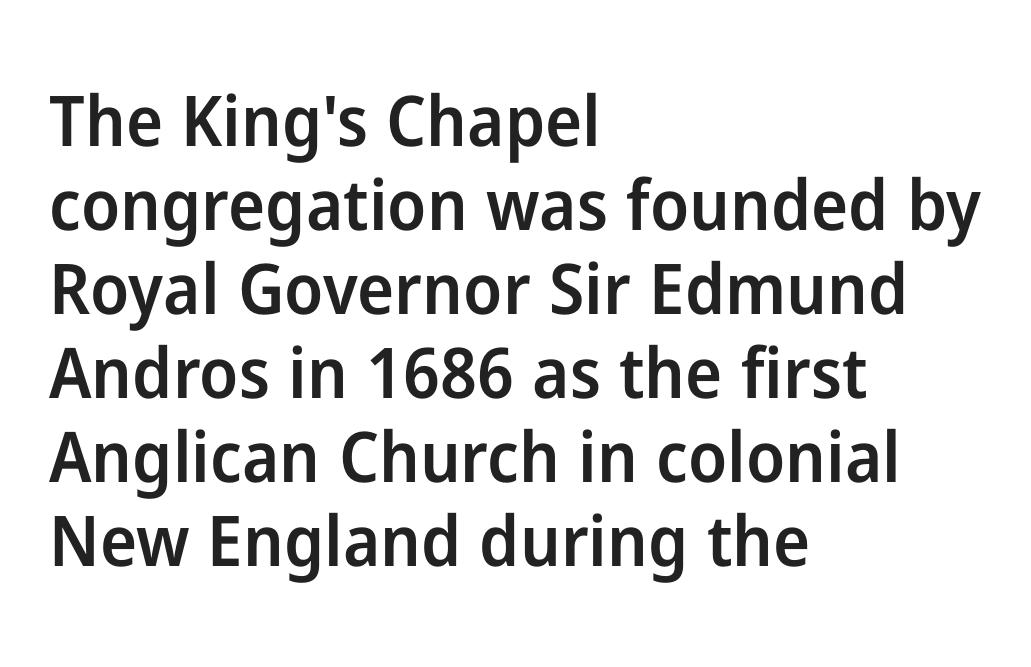
{"serif": "no", "italic": "no", "bold": "semi", "weight": "semibold", "width": "normal", "stroke_contrast": "low", "x_height": "medium", "monospaced": "no", "underline": "no", "align": "left", "line_spacing_ratio": 1.2, "letter_spacing": "normal", "letter_spacing_em": 0.0, "glyph_px": 70}
